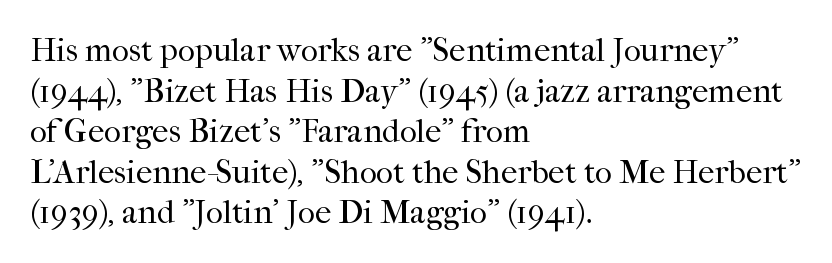
{"serif": "yes", "italic": "no", "bold": "no", "weight": "regular", "width": "normal", "stroke_contrast": "high", "x_height": "medium", "monospaced": "no", "underline": "no", "align": "left", "line_spacing_ratio": 1.23, "letter_spacing": "normal", "letter_spacing_em": 0.0, "glyph_px": 33}
